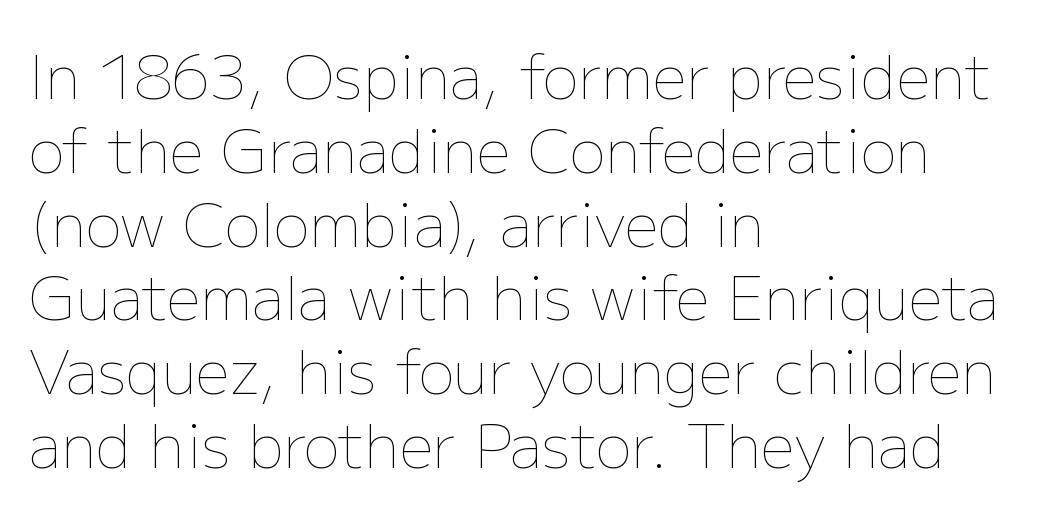
The image shows 60 px thin type, upright; set left-aligned, line spacing 1.23x, normal letter spacing, not underlined; low stroke contrast and a medium x-height.
